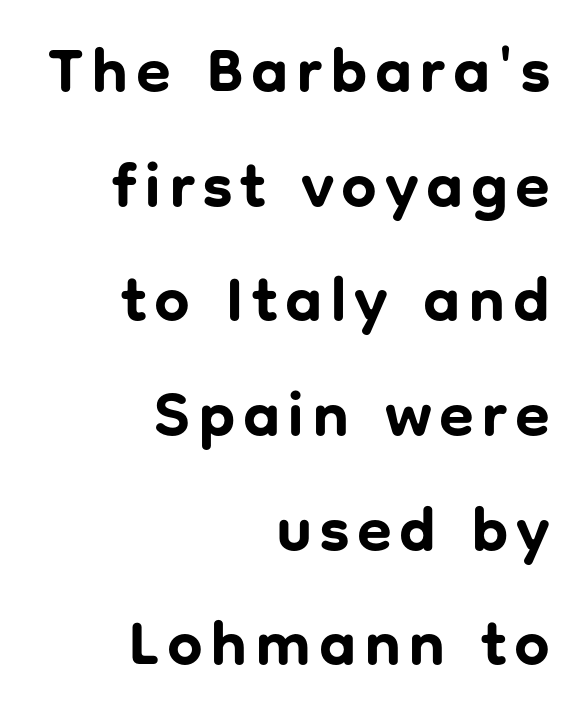
{"serif": "no", "italic": "no", "bold": "yes", "weight": "bold", "width": "normal", "stroke_contrast": "low", "x_height": "medium", "monospaced": "no", "underline": "no", "align": "right", "line_spacing_ratio": 1.82, "glyph_px": 63}
